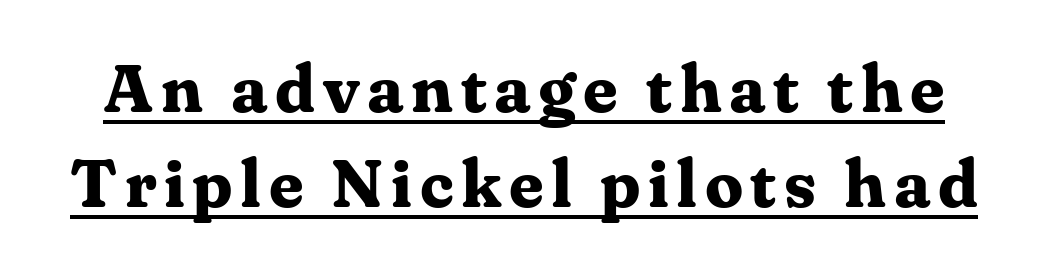
{"serif": "yes", "italic": "no", "bold": "yes", "weight": "bold", "width": "normal", "stroke_contrast": "medium", "x_height": "medium", "monospaced": "no", "underline": "yes", "line_spacing": "normal", "line_spacing_ratio": 1.4, "glyph_px": 68}
